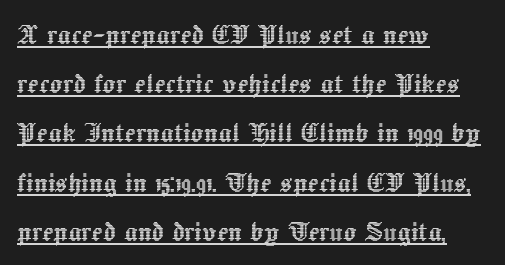
Q: Is the text italic (slanted)? A: No, it is upright.
Q: Is the text underlined? A: Yes.
Q: How is the paragraph aligned? A: Left-aligned.
Q: Is the spacing between letters normal or unusually wide? A: Normal.
Q: Is the spacing between lines tight, normal or loose? A: Normal.
Q: Width (condensed, normal, or wide)? A: Normal.
Q: x-height? A: Medium.
Q: Monospaced? A: No.
